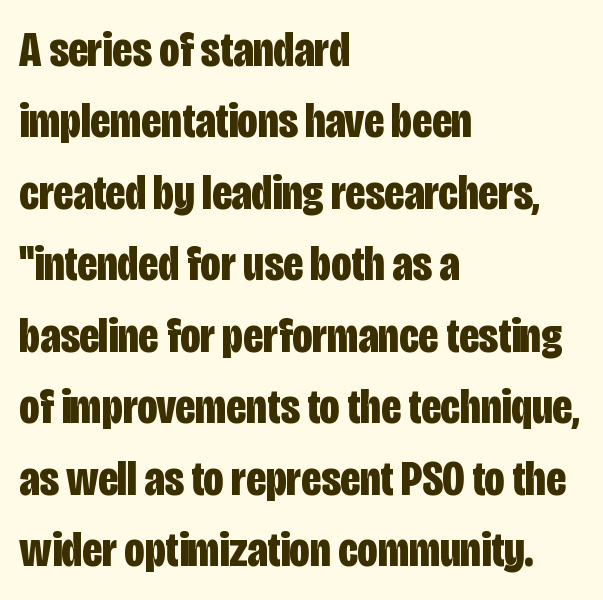
{"serif": "no", "italic": "no", "bold": "yes", "weight": "bold", "width": "condensed", "stroke_contrast": "low", "x_height": "large", "monospaced": "no", "underline": "no", "align": "left", "line_spacing": "normal", "line_spacing_ratio": 1.43, "letter_spacing": "normal", "letter_spacing_em": 0.0, "glyph_px": 50}
